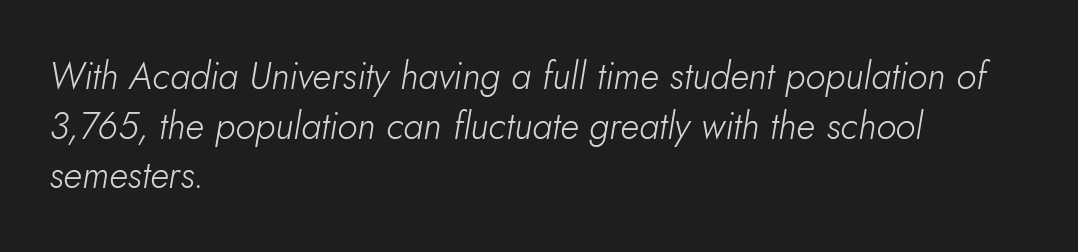
{"italic": "yes", "lean": "right", "slant_degrees": 5, "bold": "no", "weight": "light", "width": "normal", "stroke_contrast": "low", "x_height": "small", "monospaced": "no", "underline": "no", "align": "left", "line_spacing": "normal", "line_spacing_ratio": 1.34, "letter_spacing": "normal", "letter_spacing_em": 0.0, "glyph_px": 37}
